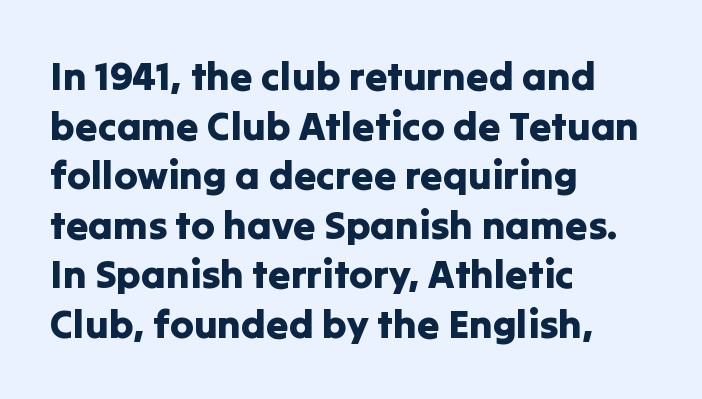
The passage shown is typed in a proportional face where columns would drift. Any mark beneath the type? The region is blank. The lines in this sample share a left origin and differ only in where they stop. Look at the bottom of the vertical strokes: they stop flat, with no serifs. Ascenders rise straight up at ninety degrees.
